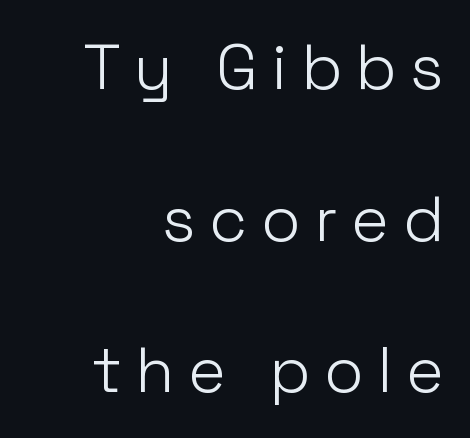
{"serif": "no", "italic": "no", "bold": "no", "weight": "light", "width": "normal", "stroke_contrast": "low", "x_height": "medium", "monospaced": "no", "underline": "no", "align": "right", "line_spacing": "loose", "line_spacing_ratio": 2.37, "letter_spacing": "wide", "letter_spacing_em": 0.21, "glyph_px": 64}
